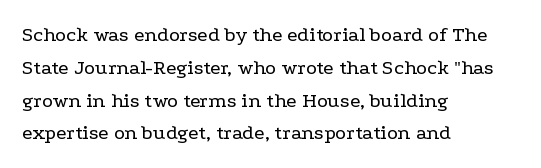
Q: Is the text bold? A: No.
Q: Is the text italic (slanted)? A: No, it is upright.
Q: Is the text underlined? A: No.
Q: How is the paragraph aligned? A: Left-aligned.
Q: Is the spacing between letters normal or unusually wide? A: Normal.
Q: Is the spacing between lines tight, normal or loose? A: Normal.
